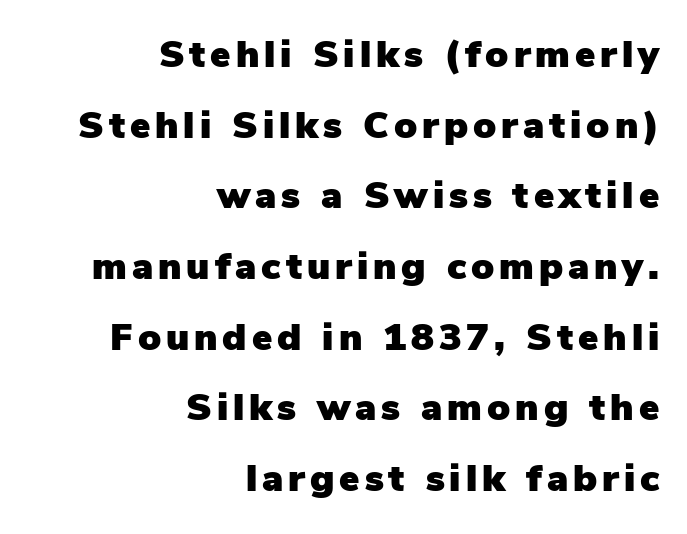
These lines are composed in type without serifs. Visually the block forms a straight wall on the right and a jagged coastline on the left. The baseline area is clear. The specimen reads as upright at a glance. Here the designer chose a conventional face with non-uniform glyph widths.
